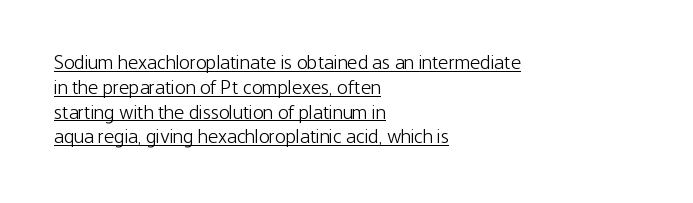
Q: Is the text bold? A: No.
Q: Is the text italic (slanted)? A: No, it is upright.
Q: Is the text underlined? A: Yes.
Q: How is the paragraph aligned? A: Left-aligned.
Q: Is the spacing between letters normal or unusually wide? A: Normal.
